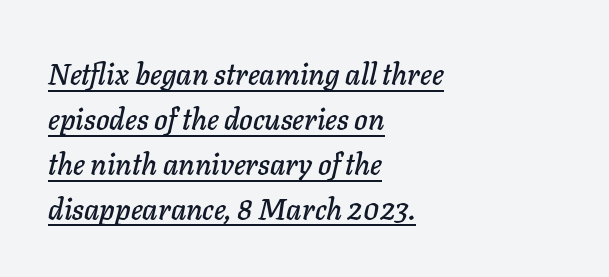
The type is set solid horizontally, with unmodified tracking. Vertical spacing — default. A typesetter would call this proportional, since set widths differ per character. Has an underline been added? It has. The rendering applies a slant to the glyphs. If you drew a ruler down the left edge, every line would touch it.
